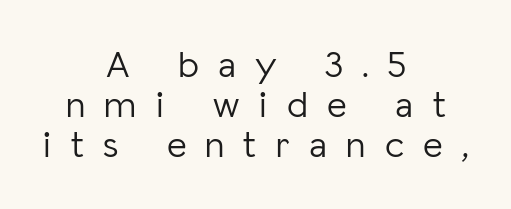
The image shows 38 px light sans-serif type, upright; set centered, tight line spacing (1.05x), unusually wide letter spacing (+0.5 em), not underlined; low stroke contrast and a medium x-height.
